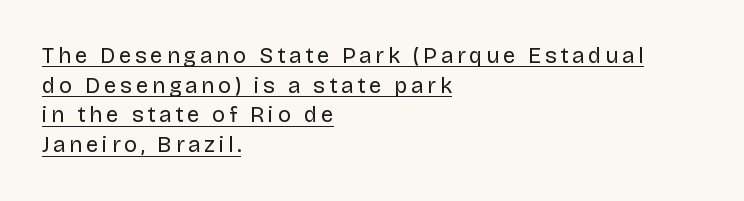
{"italic": "no", "bold": "no", "underline": "yes", "align": "left", "line_spacing": "normal", "line_spacing_ratio": 1.35, "glyph_px": 22}
